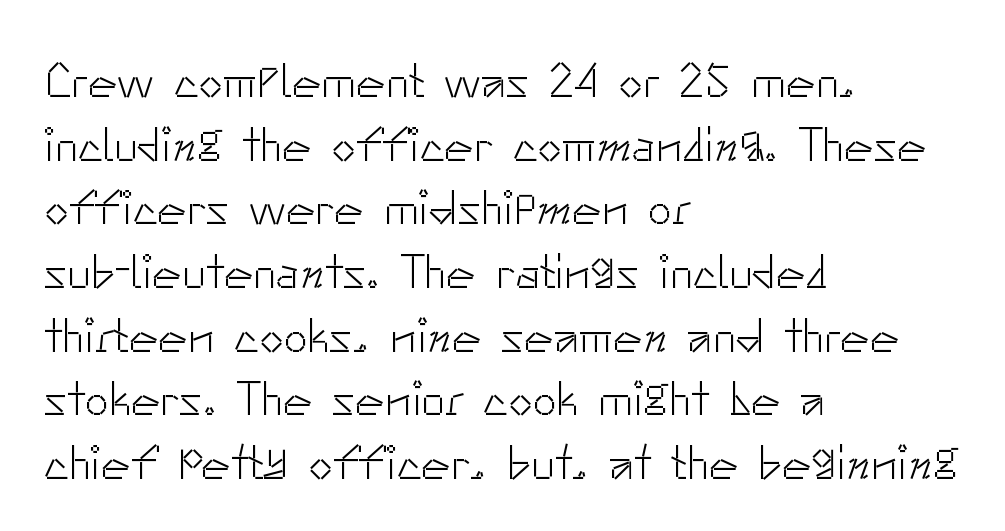
The image shows 49 px light sans-serif type, upright; set left-aligned, normal line spacing (1.3x), normal letter spacing, not underlined; low stroke contrast and a small x-height.
